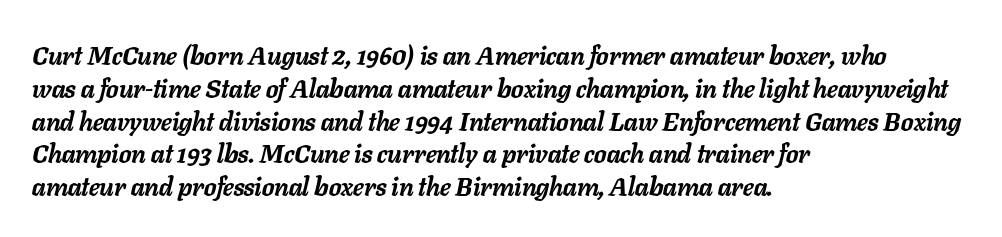
The image shows 26 px bold type, italic (leaning right); set left-aligned, normal line spacing (1.26x), normal letter spacing, not underlined.
